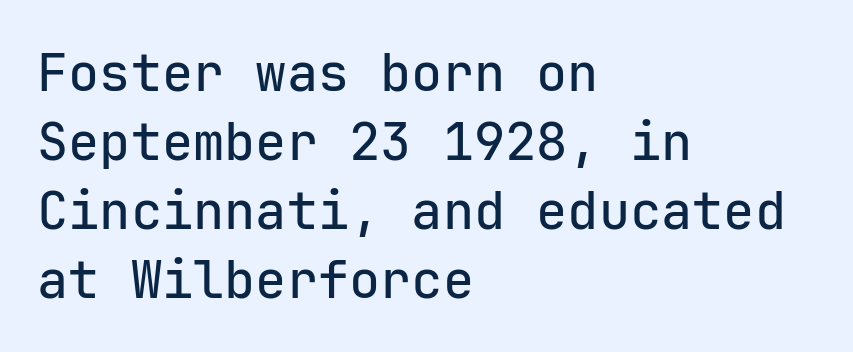
The image shows 52 px sans-serif type, upright, monospaced; set left-aligned, normal line spacing (1.33x), normal letter spacing, not underlined; low stroke contrast and a medium x-height.
